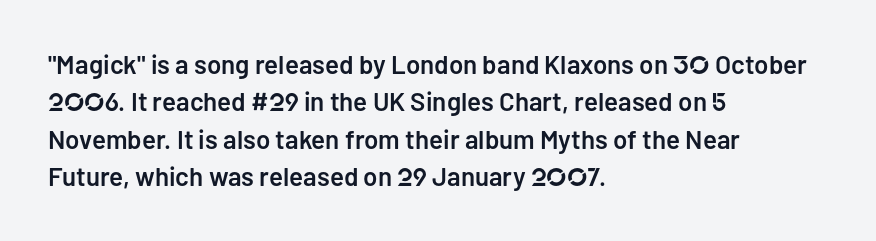
{"italic": "no", "bold": "semi", "underline": "no", "align": "left", "line_spacing": "normal", "line_spacing_ratio": 1.44, "letter_spacing": "normal", "letter_spacing_em": 0.0, "glyph_px": 26}
